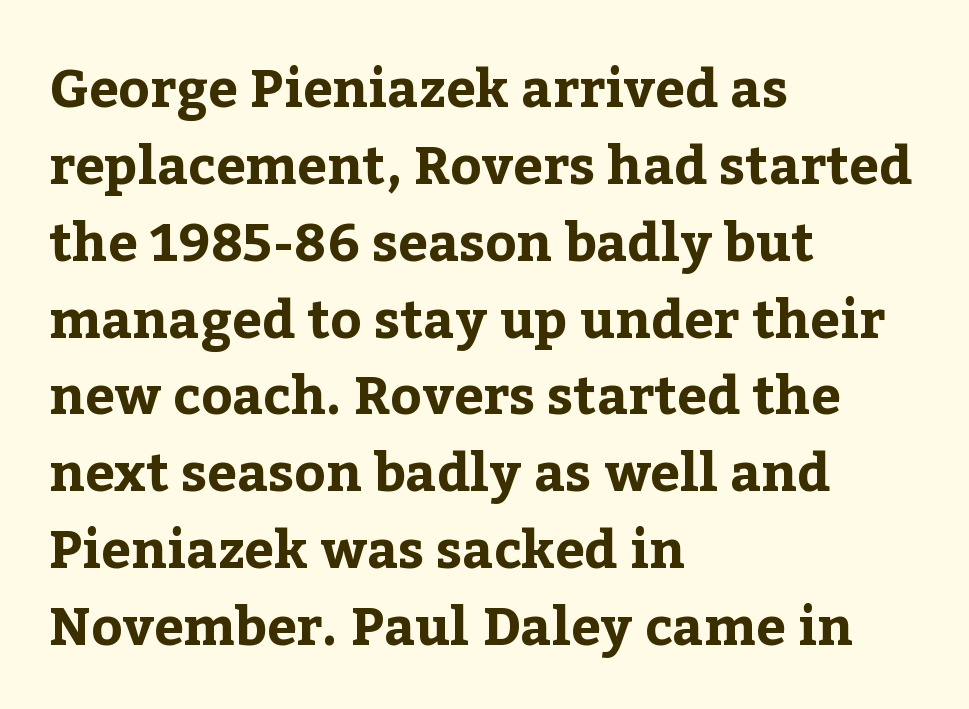
The image shows 53 px bold serif type, upright; set left-aligned, normal line spacing (1.45x), normal letter spacing, not underlined; low stroke contrast and a medium x-height.
